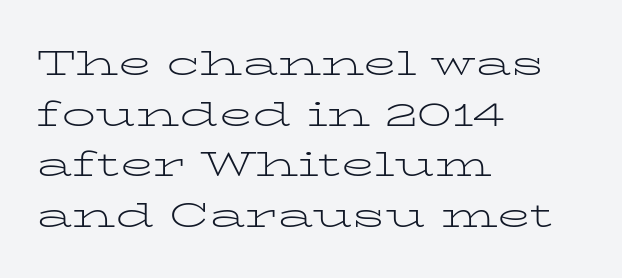
{"serif": "yes", "italic": "no", "bold": "no", "weight": "light", "width": "wide", "stroke_contrast": "low", "x_height": "medium", "monospaced": "no", "underline": "no", "align": "left", "line_spacing": "normal", "line_spacing_ratio": 1.49, "letter_spacing": "normal", "letter_spacing_em": 0.0, "glyph_px": 34}
